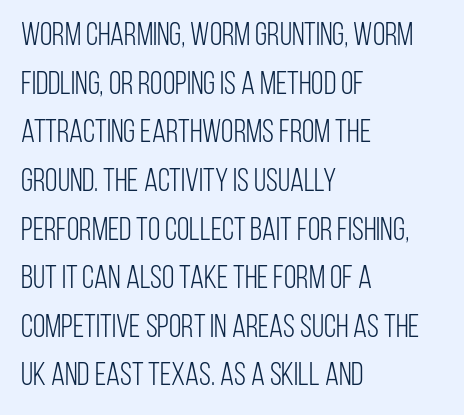
{"serif": "no", "italic": "no", "bold": "no", "weight": "light", "width": "condensed", "stroke_contrast": "low", "x_height": "large", "monospaced": "no", "underline": "no", "align": "left", "line_spacing": "normal", "line_spacing_ratio": 1.52, "letter_spacing": "normal", "letter_spacing_em": 0.0, "glyph_px": 32}
